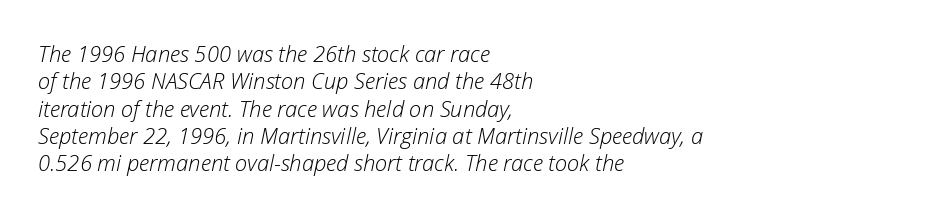
{"italic": "yes", "lean": "right", "slant_degrees": 12, "bold": "no", "underline": "no", "align": "left", "line_spacing_ratio": 1.24, "letter_spacing": "normal", "letter_spacing_em": 0.0, "glyph_px": 22}
